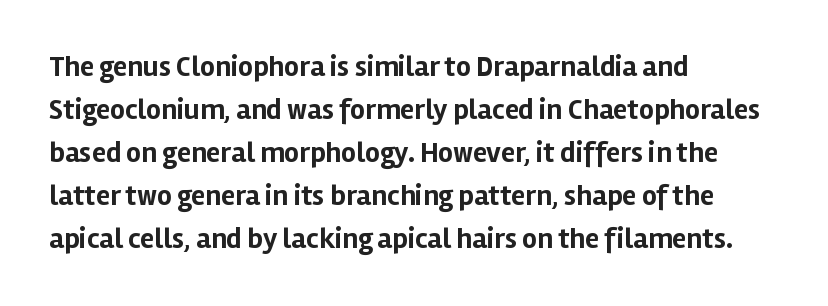
Q: Is the text bold? A: Yes.
Q: Is the text italic (slanted)? A: No, it is upright.
Q: Is the typeface a serif or a sans-serif typeface? A: Sans-serif.
Q: Is the text underlined? A: No.
Q: How is the paragraph aligned? A: Left-aligned.
Q: Is the spacing between letters normal or unusually wide? A: Normal.
Q: Is the spacing between lines tight, normal or loose? A: Normal.
Q: Width (condensed, normal, or wide)? A: Normal.
Q: Stroke contrast? A: Low.
Q: x-height? A: Medium.
Q: Monospaced? A: No.
